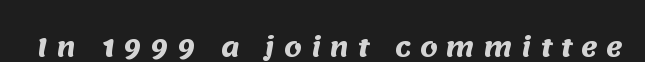
The image shows 25 px bold type; set unusually wide letter spacing (+0.36 em), not underlined.
